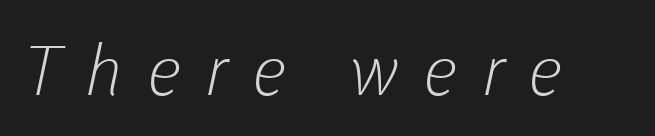
Q: Is the text bold? A: No.
Q: Is the typeface a serif or a sans-serif typeface? A: Sans-serif.
Q: Is the text underlined? A: No.
Q: Is the spacing between letters normal or unusually wide? A: Unusually wide.
Q: Width (condensed, normal, or wide)? A: Normal.
Q: Stroke contrast? A: Low.
Q: x-height? A: Medium.
Q: Monospaced? A: No.
